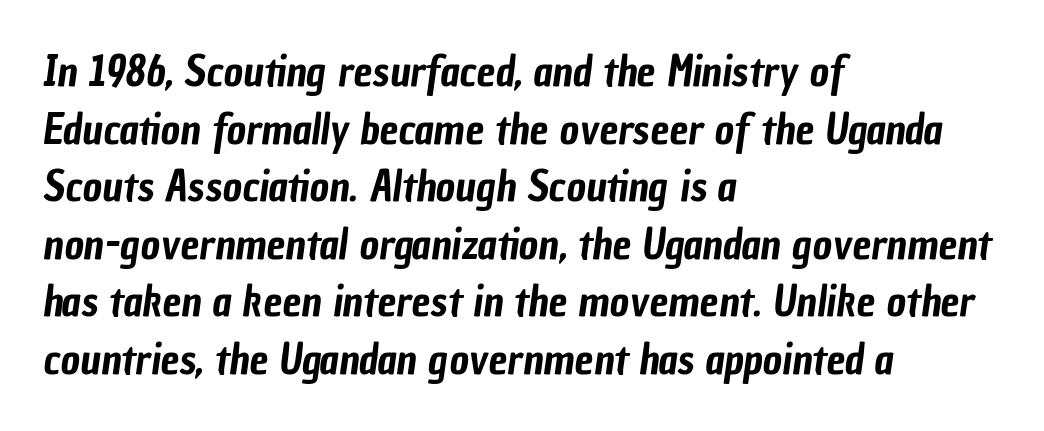
The line texture is even and compact thanks to regular tracking. Clear beneath every line of the passage. Observe the absence of serifs on each vertical stroke in this sample. Does the leading feel generous? No, just average.
